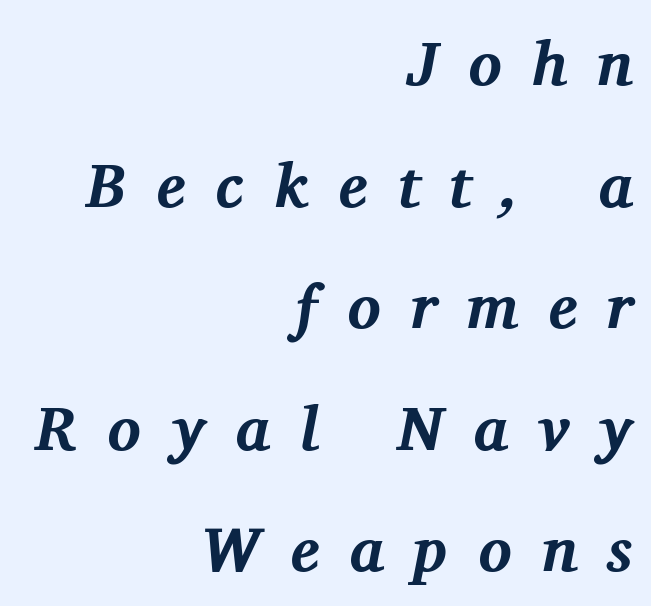
The image shows 62 px bold serif type, italic (leaning right); set right-aligned, loose line spacing (1.96x), unusually wide letter spacing (+0.48 em), not underlined; medium stroke contrast and a medium x-height.
